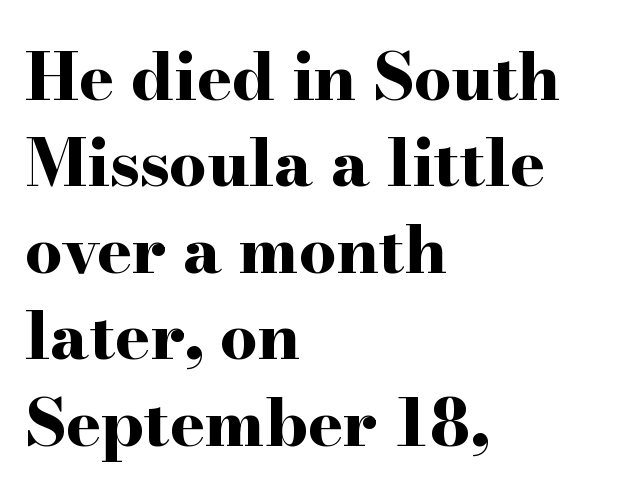
The space between consecutive lines is moderate. The typesetting leans heavy: a genuine bold. The rag falls on the right side of this text block. Serifs: yes, visible at the terminals of the letterforms.
